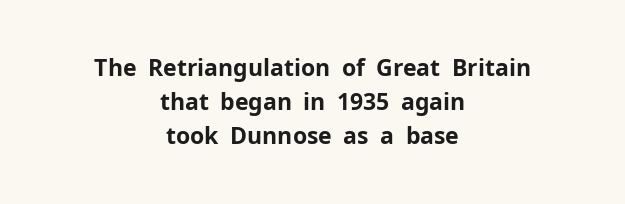
The image shows 23 px bold type, upright; set centered, normal line spacing (1.48x), normal letter spacing, not underlined.
